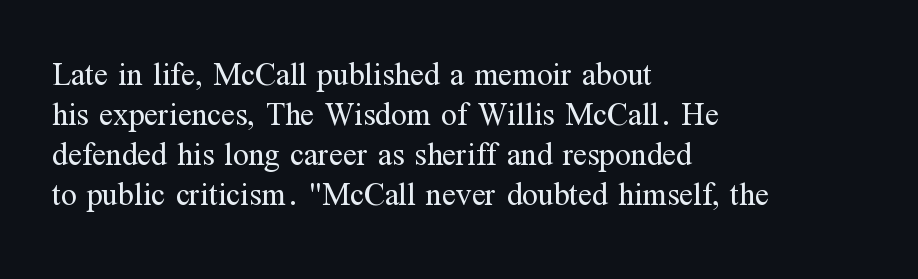
The image shows 32 px regular-weight serif type, upright; set left-aligned, normal line spacing (1.25x), normal letter spacing, not underlined; medium stroke contrast and a medium x-height.
